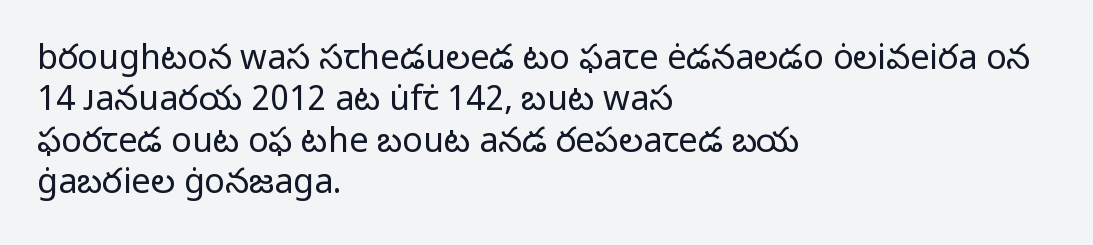
{"serif": "no", "italic": "no", "bold": "no", "weight": "regular", "width": "normal", "stroke_contrast": "low", "x_height": "medium", "monospaced": "no", "underline": "no", "align": "left", "line_spacing_ratio": 1.22, "letter_spacing": "normal", "letter_spacing_em": 0.0, "glyph_px": 34}
